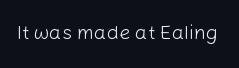
{"italic": "no", "bold": "no", "underline": "no", "letter_spacing": "normal", "letter_spacing_em": 0.0, "glyph_px": 20}
